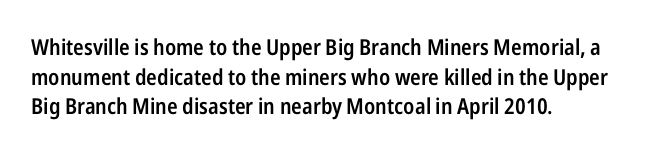
The image shows 22 px text type, upright; set left-aligned, normal line spacing (1.35x), normal letter spacing, not underlined.
